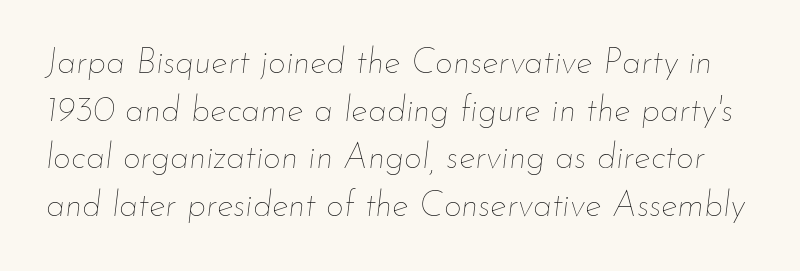
Q: Is the text bold? A: No.
Q: Is the text italic (slanted)? A: Yes, it leans right by about 7 degrees.
Q: Is the text underlined? A: No.
Q: Is the spacing between letters normal or unusually wide? A: Normal.
Q: Is the spacing between lines tight, normal or loose? A: Normal.
Q: Width (condensed, normal, or wide)? A: Normal.
Q: Stroke contrast? A: Low.
Q: x-height? A: Small.
Q: Monospaced? A: No.
